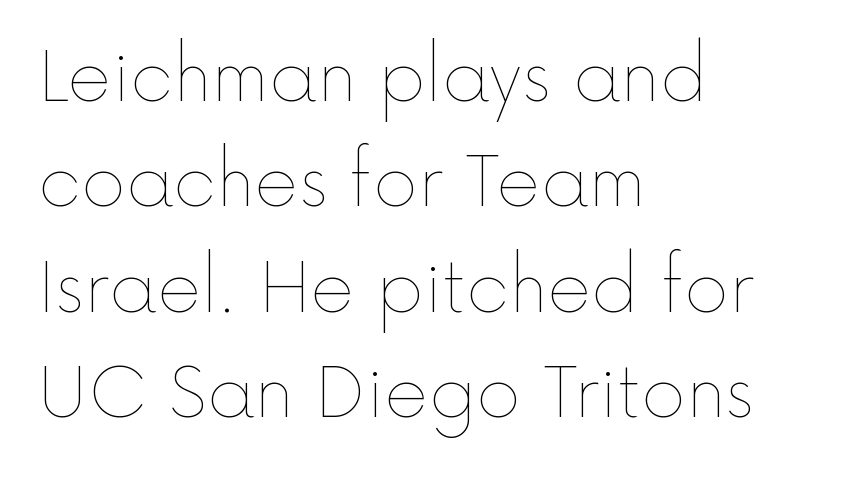
Ordinary non-slanted type is in use. These lines are set flush left with a ragged right edge. The vertical gap from one line to the next is medium. How are the letters spaced? Ordinarily, with no added tracking. Looks like regular typesetting: each glyph gets only the width it needs.
